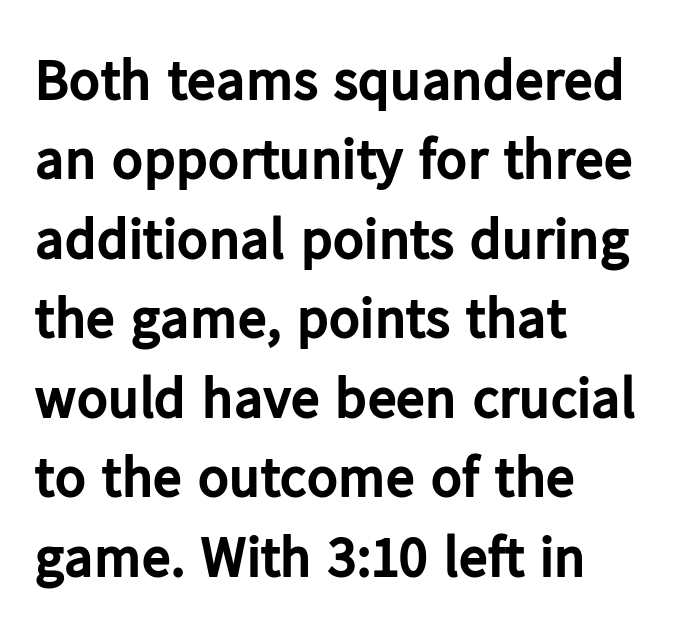
Q: Is the text bold? A: Yes.
Q: Is the text italic (slanted)? A: No, it is upright.
Q: Is the typeface a serif or a sans-serif typeface? A: Sans-serif.
Q: Is the text underlined? A: No.
Q: How is the paragraph aligned? A: Left-aligned.
Q: Is the spacing between letters normal or unusually wide? A: Normal.
Q: Is the spacing between lines tight, normal or loose? A: Normal.
Q: Width (condensed, normal, or wide)? A: Normal.
Q: Stroke contrast? A: Low.
Q: x-height? A: Medium.
Q: Monospaced? A: No.
